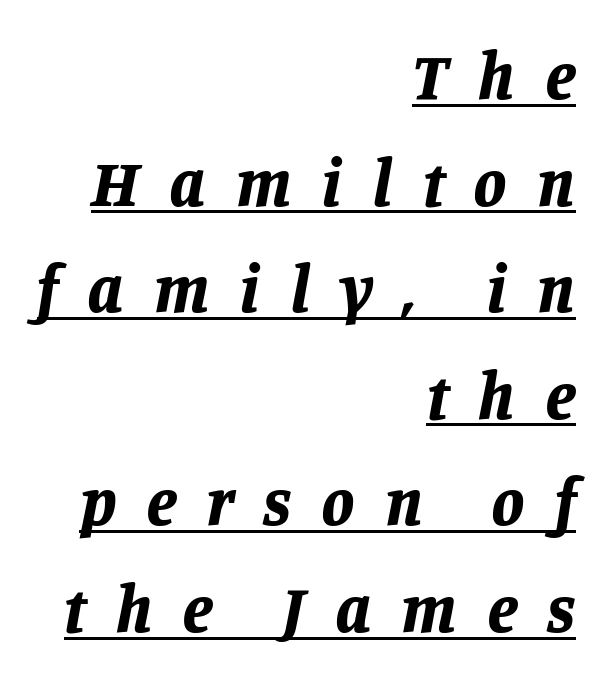
Q: Is the text bold? A: Yes.
Q: Is the text italic (slanted)? A: Yes, it leans right by about 11 degrees.
Q: Is the text underlined? A: Yes.
Q: How is the paragraph aligned? A: Right-aligned.
Q: Is the spacing between letters normal or unusually wide? A: Unusually wide.
Q: Is the spacing between lines tight, normal or loose? A: Normal.
Q: Width (condensed, normal, or wide)? A: Normal.
Q: Stroke contrast? A: Low.
Q: x-height? A: Large.
Q: Monospaced? A: No.
